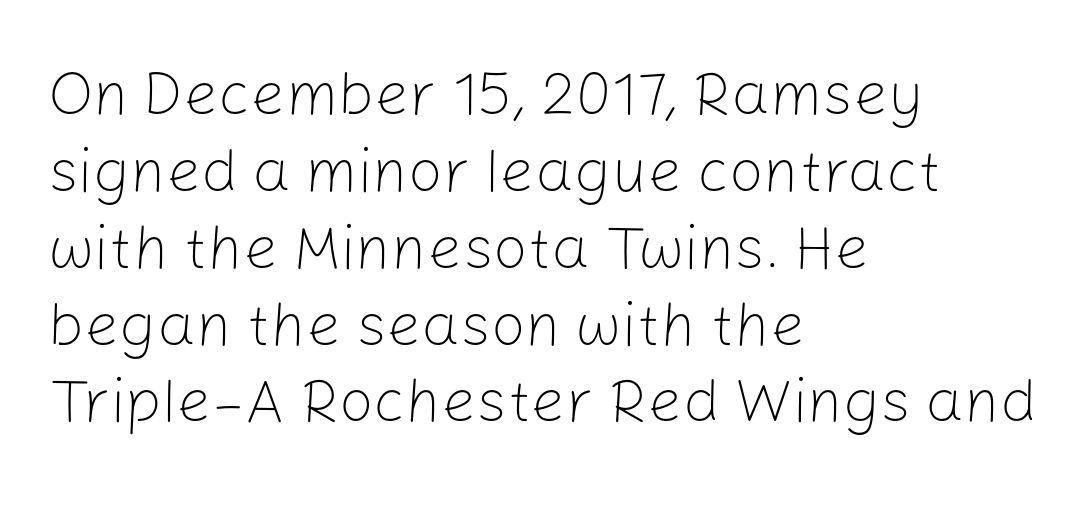
{"serif": "no", "italic": "no", "bold": "no", "weight": "light", "width": "normal", "stroke_contrast": "low", "x_height": "medium", "monospaced": "no", "underline": "no", "align": "left", "line_spacing": "normal", "line_spacing_ratio": 1.26, "letter_spacing": "normal", "letter_spacing_em": 0.0, "glyph_px": 61}
